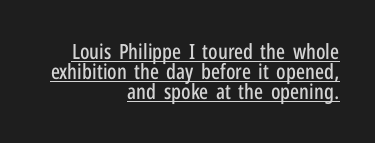
The glyphs are accompanied by a horizontal stroke just below them. The horizontal fit of the characters is conventional and even. The font's upright variant was chosen for this text. The lines in this sample share a right terminus and differ only in where they begin. One glance says dense: line gaps are narrower than usual.
